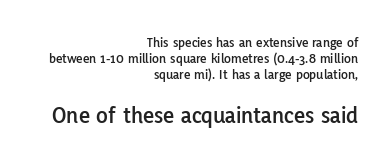
{"italic": "no", "underline": "no", "align": "right", "line_spacing": "tight", "line_spacing_ratio": 1.14, "letter_spacing": "normal", "letter_spacing_em": 0.0, "larger_block": "second", "size_ratio": 1.71, "glyph_px": 24}
